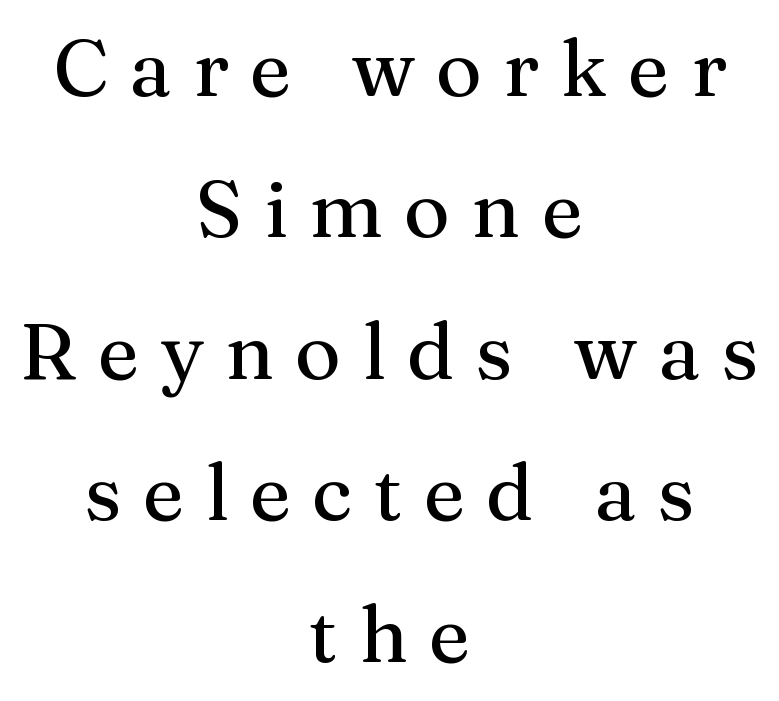
What kind of face is this? One with serifs. Italic? Not at all — the glyphs are vertical. Substantial extra tracking has been applied to these lines. Looks like regular typesetting: each glyph gets only the width it needs. Short and long lines alike share a common midpoint.
